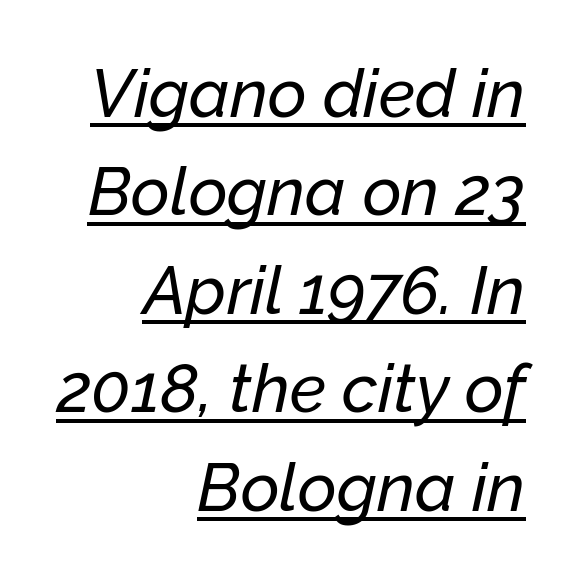
{"italic": "yes", "lean": "right", "slant_degrees": 12, "width": "normal", "stroke_contrast": "low", "x_height": "medium", "monospaced": "no", "underline": "yes", "align": "right", "line_spacing": "normal", "line_spacing_ratio": 1.47, "letter_spacing": "normal", "letter_spacing_em": 0.0, "glyph_px": 67}
